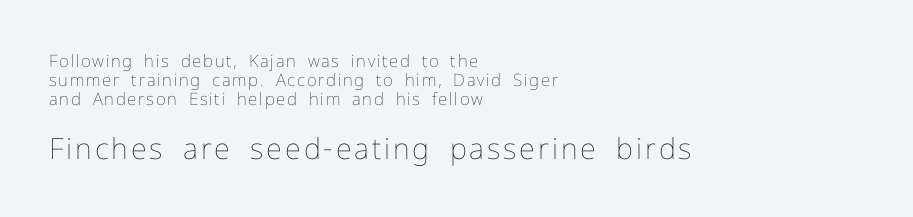
Does the copy run flush right? No — it runs flush left. The designer dialed line spacing down below the default. Compared with a typical body face, this is equally light or lighter still. Character size in the trailing block exceeds that of the leading block.
